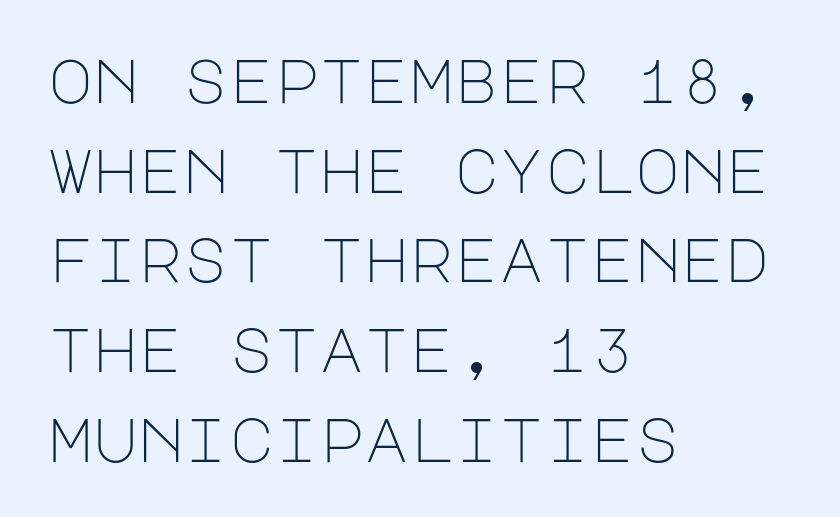
Q: Is the text bold? A: No.
Q: Is the text italic (slanted)? A: No, it is upright.
Q: Is the typeface a serif or a sans-serif typeface? A: Sans-serif.
Q: Is the text underlined? A: No.
Q: How is the paragraph aligned? A: Left-aligned.
Q: Is the spacing between letters normal or unusually wide? A: Normal.
Q: Is the spacing between lines tight, normal or loose? A: Normal.
Q: Width (condensed, normal, or wide)? A: Normal.
Q: Stroke contrast? A: Low.
Q: x-height? A: Large.
